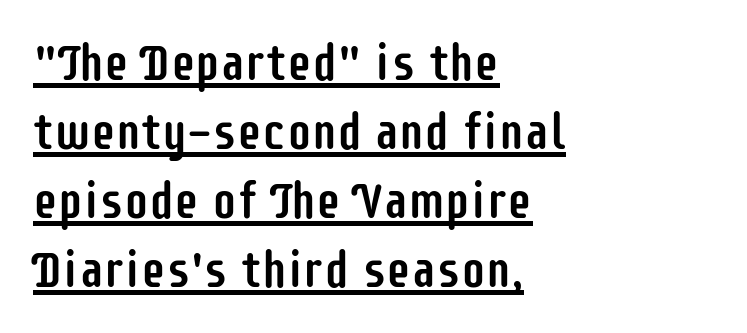
The image shows 50 px condensed sans-serif type, upright; set left-aligned, normal line spacing (1.38x), normal letter spacing, underlined; low stroke contrast and a large x-height.
